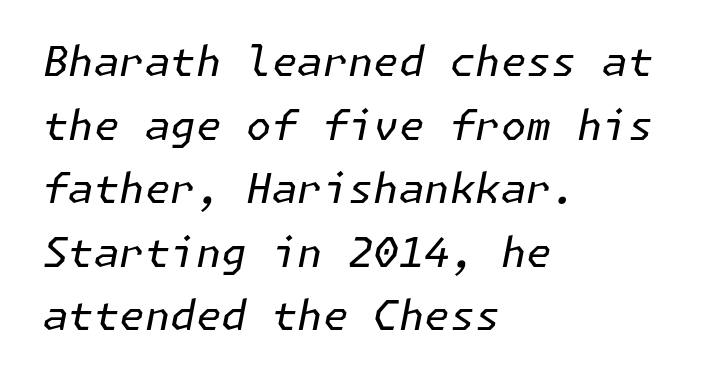
The image shows 41 px regular-weight type, italic (leaning right); set left-aligned, normal line spacing (1.55x), normal letter spacing, not underlined; low stroke contrast and a medium x-height.
